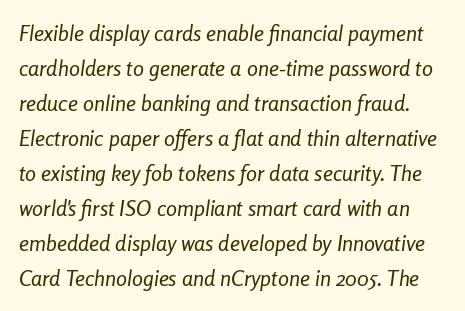
{"italic": "yes", "lean": "right", "slant_degrees": 8, "bold": "no", "underline": "no", "line_spacing": "normal", "line_spacing_ratio": 1.59, "letter_spacing": "normal", "letter_spacing_em": 0.0, "glyph_px": 22}
